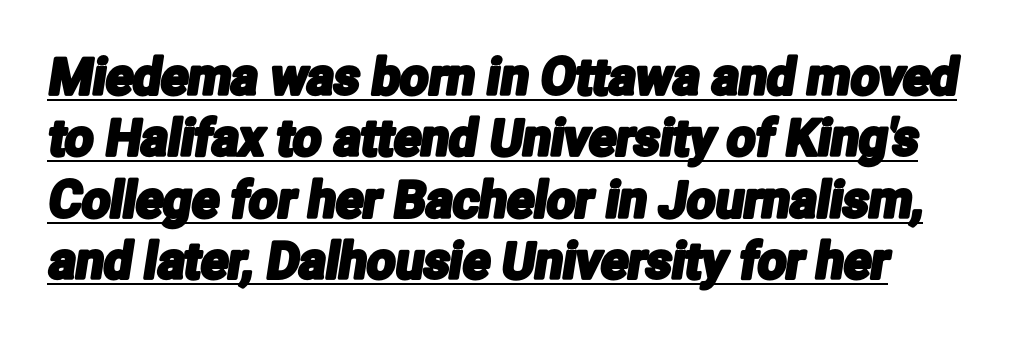
{"serif": "no", "width": "condensed", "stroke_contrast": "low", "x_height": "medium", "monospaced": "no", "underline": "yes", "line_spacing_ratio": 1.23, "letter_spacing": "normal", "letter_spacing_em": 0.0, "glyph_px": 50}
